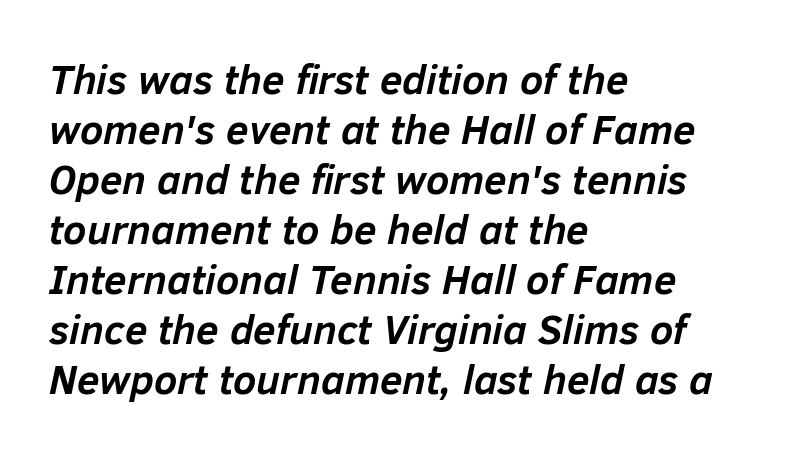
{"italic": "yes", "lean": "right", "slant_degrees": 12, "bold": "yes", "weight": "semibold", "width": "normal", "stroke_contrast": "low", "x_height": "medium", "monospaced": "no", "underline": "no", "align": "left", "line_spacing_ratio": 1.22, "letter_spacing": "normal", "letter_spacing_em": 0.0, "glyph_px": 41}
